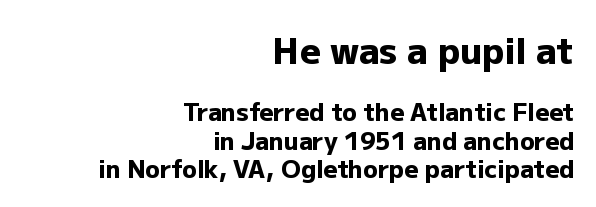
The image shows 36 px heavy sans-serif type, upright; set right-aligned, line spacing 1.18x, normal letter spacing, not underlined; the first (top) block is 1.5x larger; low stroke contrast and a medium x-height.
